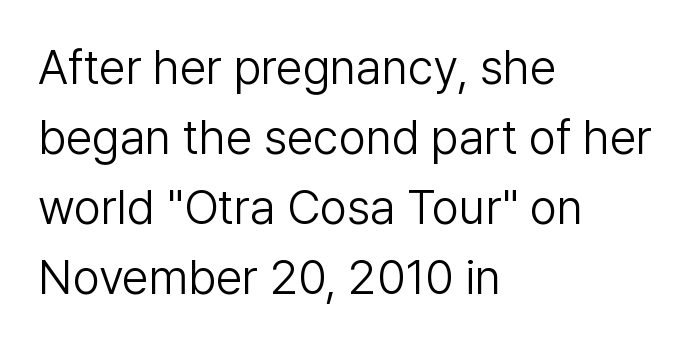
{"serif": "no", "italic": "no", "bold": "no", "weight": "light", "width": "normal", "stroke_contrast": "low", "x_height": "medium", "monospaced": "no", "underline": "no", "align": "left", "line_spacing": "normal", "line_spacing_ratio": 1.46, "letter_spacing": "normal", "letter_spacing_em": 0.0, "glyph_px": 48}
